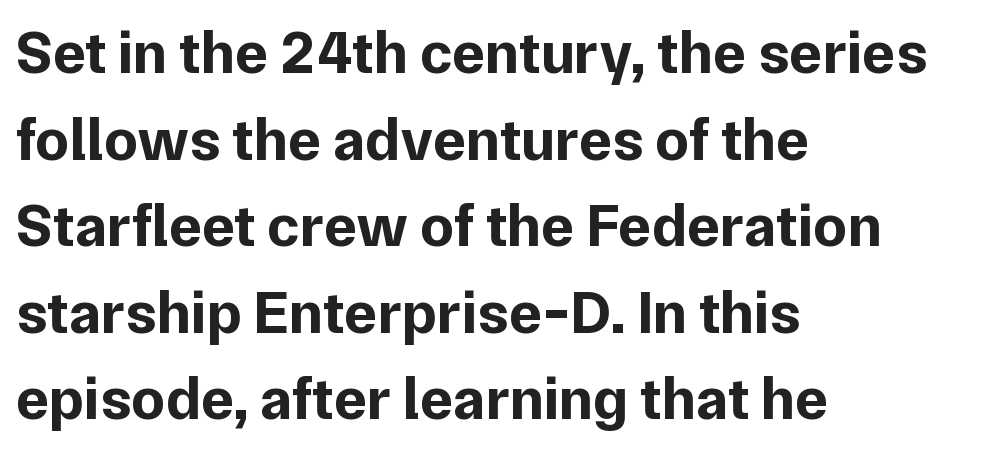
Q: Is the text bold? A: Yes.
Q: Is the text italic (slanted)? A: No, it is upright.
Q: Is the typeface a serif or a sans-serif typeface? A: Sans-serif.
Q: Is the text underlined? A: No.
Q: How is the paragraph aligned? A: Left-aligned.
Q: Is the spacing between letters normal or unusually wide? A: Normal.
Q: Is the spacing between lines tight, normal or loose? A: Normal.
Q: Width (condensed, normal, or wide)? A: Normal.
Q: Stroke contrast? A: Low.
Q: x-height? A: Medium.
Q: Monospaced? A: No.
